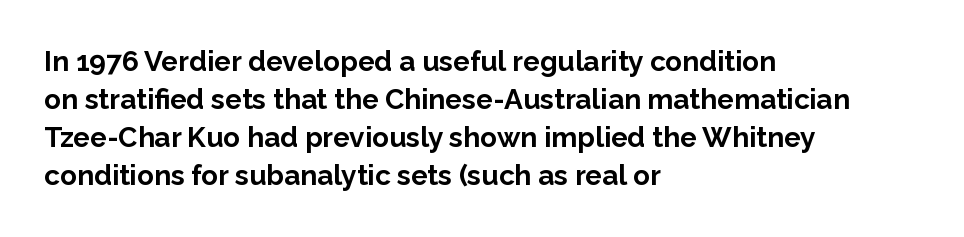
The image shows 28 px bold sans-serif type, upright; set left-aligned, normal line spacing (1.36x), normal letter spacing, not underlined; low stroke contrast and a medium x-height.
